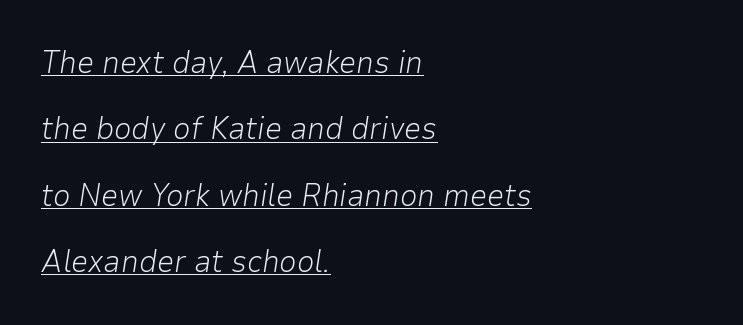
The specimen reads as italic at a glance. Caption: face not bold, strokes unweighted. The text block is weighted toward the left margin, trailing off unevenly rightward. You can see a thin bar hugging the bottom of the glyphs. These lines stand farther apart than default settings would place them. This sample uses plain, unmodified letter spacing.
